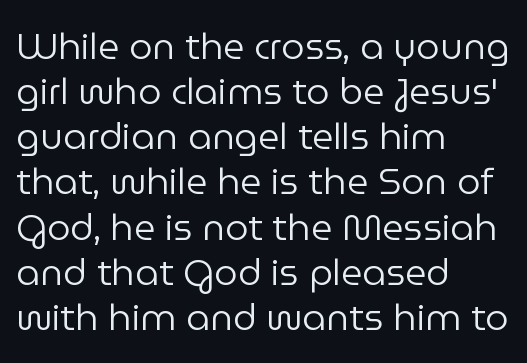
Q: Is the text bold? A: No.
Q: Is the text italic (slanted)? A: No, it is upright.
Q: Is the typeface a serif or a sans-serif typeface? A: Sans-serif.
Q: Is the text underlined? A: No.
Q: How is the paragraph aligned? A: Left-aligned.
Q: Is the spacing between letters normal or unusually wide? A: Normal.
Q: Width (condensed, normal, or wide)? A: Normal.
Q: Stroke contrast? A: Low.
Q: x-height? A: Medium.
Q: Monospaced? A: No.
